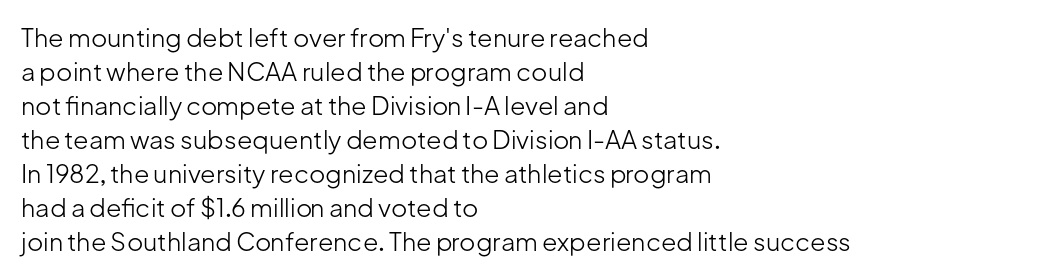
A normal amount of white space separates one row of letters from the next. Honestly, the letter spacing is just normal — you wouldn't notice it. The font's upright variant was chosen for this text. Is this a heavy cut? Hardly; it is regular or lighter. Caption: multi-line text, flush left, ragged right.
